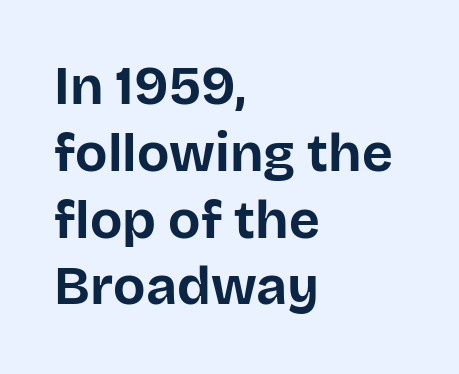
Has an underline been added? It has not. Line starts are locked; line ends wander. Nothing sits at the stroke ends, so this counts as sans-serif. The type is set solid horizontally, with unmodified tracking.
